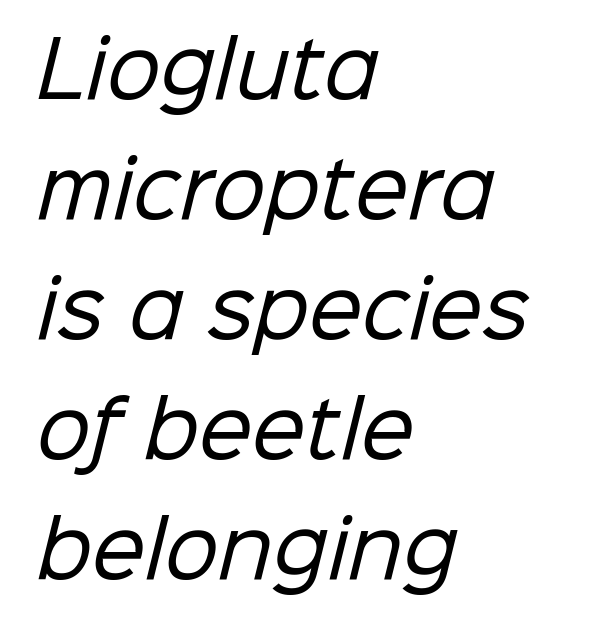
The image shows 76 px regular-weight sans-serif type; set left-aligned, normal line spacing (1.58x), normal letter spacing, not underlined; low stroke contrast and a medium x-height.
